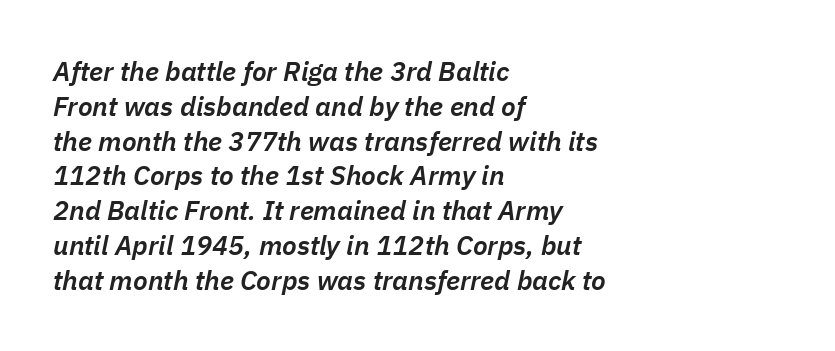
Q: Is the text bold? A: Semi-bold.
Q: Is the text italic (slanted)? A: Yes, it leans right by about 11 degrees.
Q: Is the text underlined? A: No.
Q: How is the paragraph aligned? A: Left-aligned.
Q: Is the spacing between letters normal or unusually wide? A: Normal.
Q: Is the spacing between lines tight, normal or loose? A: Normal.
